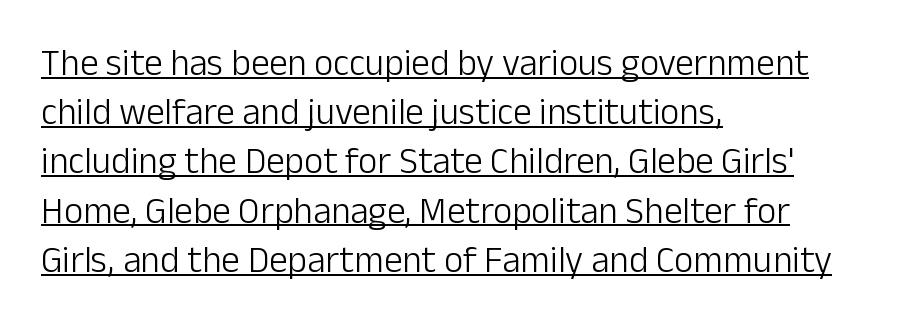
Q: Is the text bold? A: No.
Q: Is the text italic (slanted)? A: No, it is upright.
Q: Is the typeface a serif or a sans-serif typeface? A: Sans-serif.
Q: Is the text underlined? A: Yes.
Q: How is the paragraph aligned? A: Left-aligned.
Q: Is the spacing between letters normal or unusually wide? A: Normal.
Q: Is the spacing between lines tight, normal or loose? A: Normal.
Q: Width (condensed, normal, or wide)? A: Normal.
Q: Stroke contrast? A: Low.
Q: x-height? A: Medium.
Q: Monospaced? A: No.
